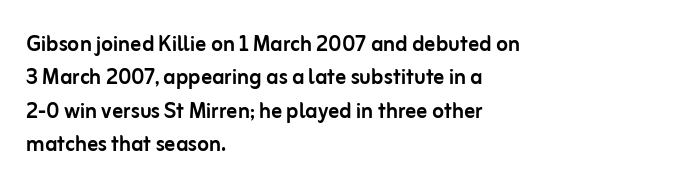
Q: Is the text italic (slanted)? A: No, it is upright.
Q: Is the text underlined? A: No.
Q: How is the paragraph aligned? A: Left-aligned.
Q: Is the spacing between letters normal or unusually wide? A: Normal.
